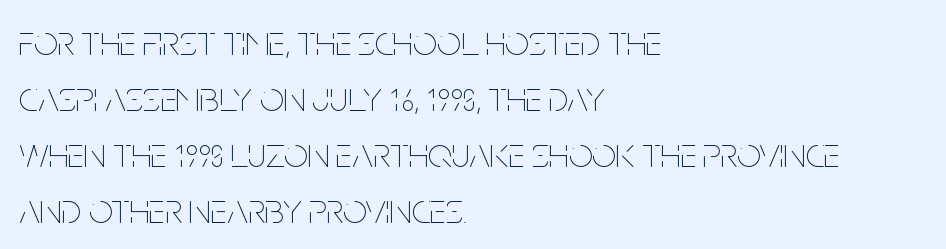
Q: Is the text bold? A: No.
Q: Is the text italic (slanted)? A: No, it is upright.
Q: Is the text underlined? A: No.
Q: How is the paragraph aligned? A: Left-aligned.
Q: Is the spacing between letters normal or unusually wide? A: Normal.
Q: Is the spacing between lines tight, normal or loose? A: Normal.
Q: Width (condensed, normal, or wide)? A: Condensed.
Q: Stroke contrast? A: Low.
Q: x-height? A: Large.
Q: Monospaced? A: No.
